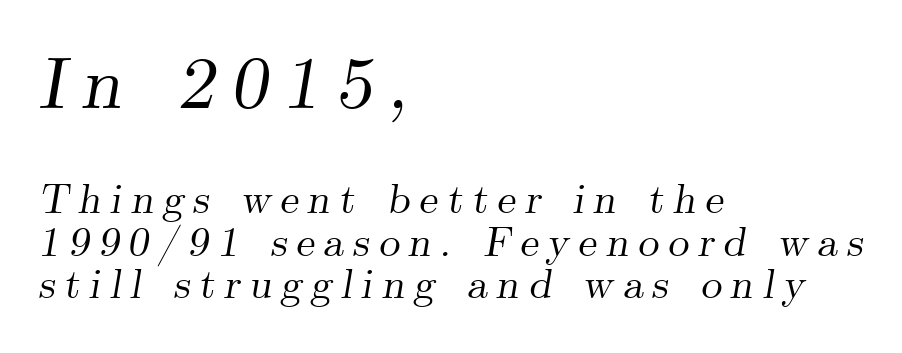
{"serif": "yes", "italic": "yes", "lean": "right", "slant_degrees": 9, "width": "normal", "stroke_contrast": "medium", "x_height": "small", "monospaced": "no", "underline": "no", "align": "left", "line_spacing": "tight", "line_spacing_ratio": 1.02, "letter_spacing": "wide", "letter_spacing_em": 0.21, "larger_block": "first", "size_ratio": 1.76, "glyph_px": 74}
